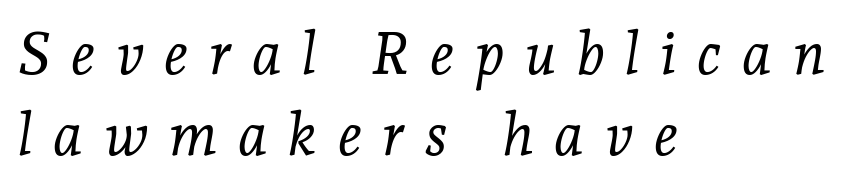
{"serif": "yes", "italic": "yes", "lean": "right", "slant_degrees": 7, "bold": "no", "weight": "light", "width": "normal", "stroke_contrast": "low", "x_height": "medium", "monospaced": "no", "underline": "no", "align": "left", "line_spacing": "normal", "line_spacing_ratio": 1.38, "letter_spacing": "wide", "letter_spacing_em": 0.35, "glyph_px": 59}
